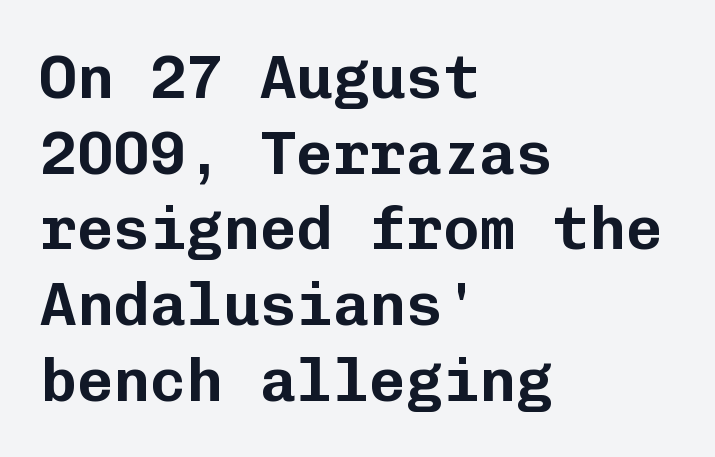
The image shows 61 px sans-serif type, upright, monospaced; set left-aligned, line spacing 1.24x, normal letter spacing, not underlined; low stroke contrast and a medium x-height.
